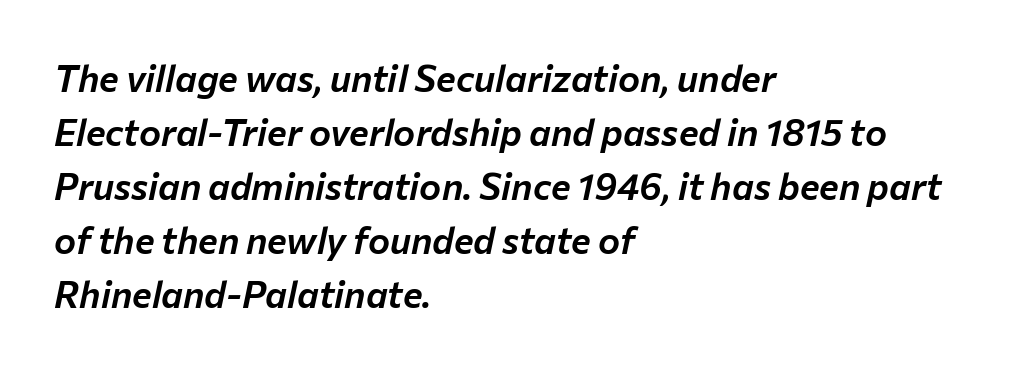
{"italic": "yes", "lean": "right", "slant_degrees": 12, "width": "normal", "stroke_contrast": "low", "x_height": "medium", "monospaced": "no", "underline": "no", "align": "left", "line_spacing": "normal", "line_spacing_ratio": 1.46, "letter_spacing": "normal", "letter_spacing_em": 0.0, "glyph_px": 37}
